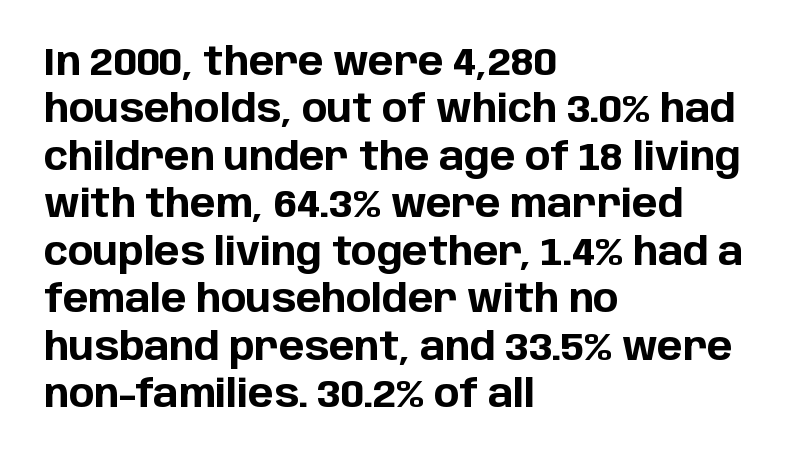
The image shows 38 px bold sans-serif type, upright; set left-aligned, normal line spacing (1.25x), normal letter spacing, not underlined; low stroke contrast and a large x-height.
